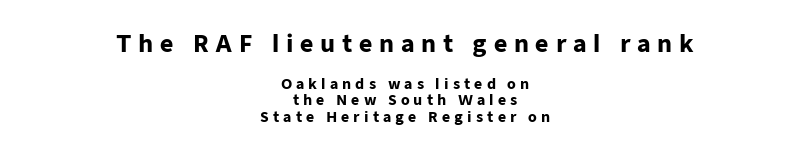
The image shows 23 px bold type, upright; set centered, line spacing 1.19x, unusually wide letter spacing (+0.29 em), not underlined; the first (top) block is 1.64x larger.
